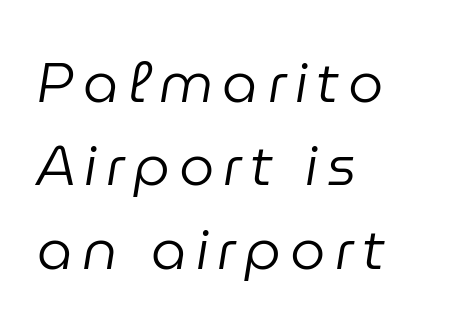
The image shows 56 px regular-weight type, italic (leaning right); set left-aligned, normal line spacing (1.49x), not underlined; low stroke contrast and a medium x-height.
